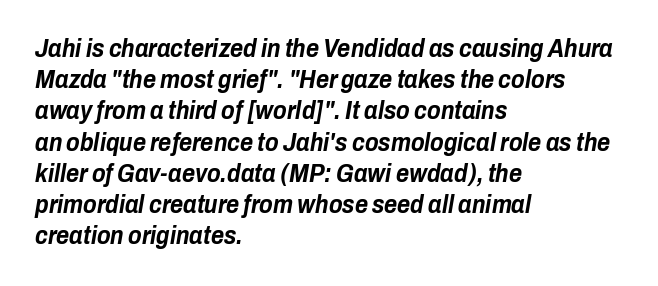
These lines carry a lot of weight — the face is fully bold. An italicized treatment has been applied to the whole sample. Characters follow at the spacing the type designer built in. The glyphs are unaccompanied by any horizontal stroke below them. Which margin do the lines hug? The left one — the right edge is uneven.
